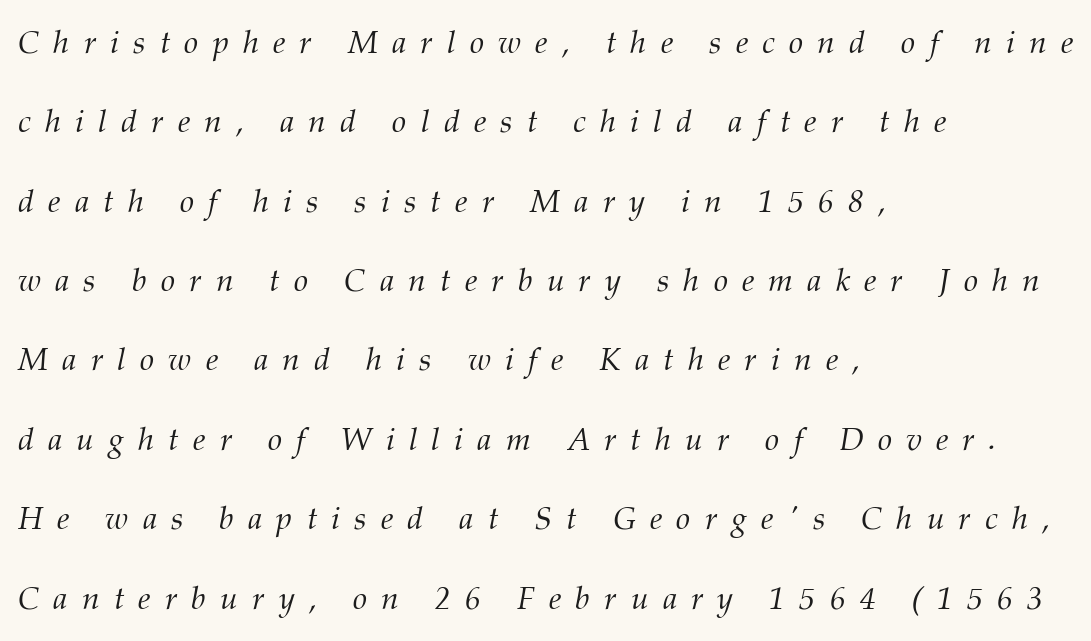
{"serif": "yes", "italic": "yes", "lean": "right", "slant_degrees": 12, "bold": "no", "weight": "light", "width": "normal", "stroke_contrast": "medium", "x_height": "medium", "monospaced": "no", "underline": "no", "align": "left", "line_spacing": "loose", "line_spacing_ratio": 2.48, "letter_spacing": "wide", "letter_spacing_em": 0.44, "glyph_px": 32}
